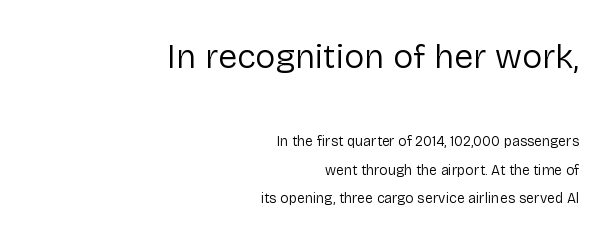
The image shows 34 px regular-weight sans-serif type, upright; set right-aligned, loose line spacing (2.03x), normal letter spacing, not underlined; the first (top) block is 2.43x larger; low stroke contrast and a medium x-height.
